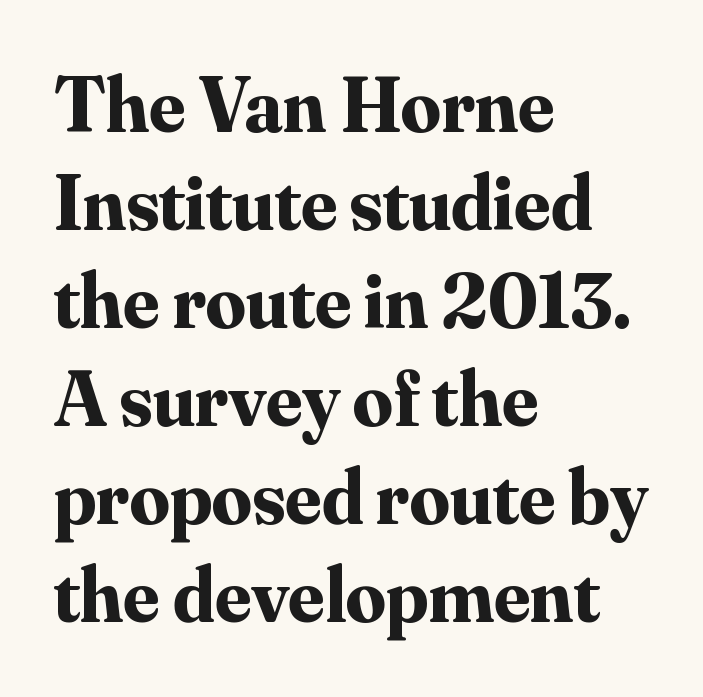
Q: Is the text bold? A: Yes.
Q: Is the text italic (slanted)? A: No, it is upright.
Q: Is the typeface a serif or a sans-serif typeface? A: Serif.
Q: Is the text underlined? A: No.
Q: How is the paragraph aligned? A: Left-aligned.
Q: Is the spacing between letters normal or unusually wide? A: Normal.
Q: Width (condensed, normal, or wide)? A: Normal.
Q: Stroke contrast? A: Medium.
Q: x-height? A: Small.
Q: Monospaced? A: No.
